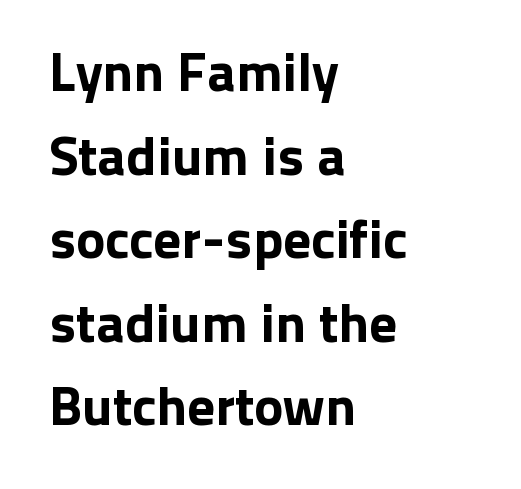
The image shows 55 px sans-serif type, upright; set left-aligned, normal line spacing (1.52x), normal letter spacing, not underlined; low stroke contrast and a medium x-height.
